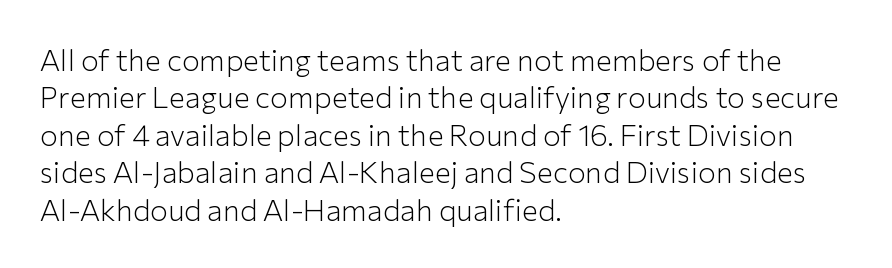
{"serif": "no", "italic": "no", "bold": "no", "weight": "light", "width": "normal", "stroke_contrast": "low", "x_height": "medium", "monospaced": "no", "underline": "no", "align": "left", "line_spacing": "normal", "line_spacing_ratio": 1.25, "letter_spacing": "normal", "letter_spacing_em": 0.0, "glyph_px": 30}
